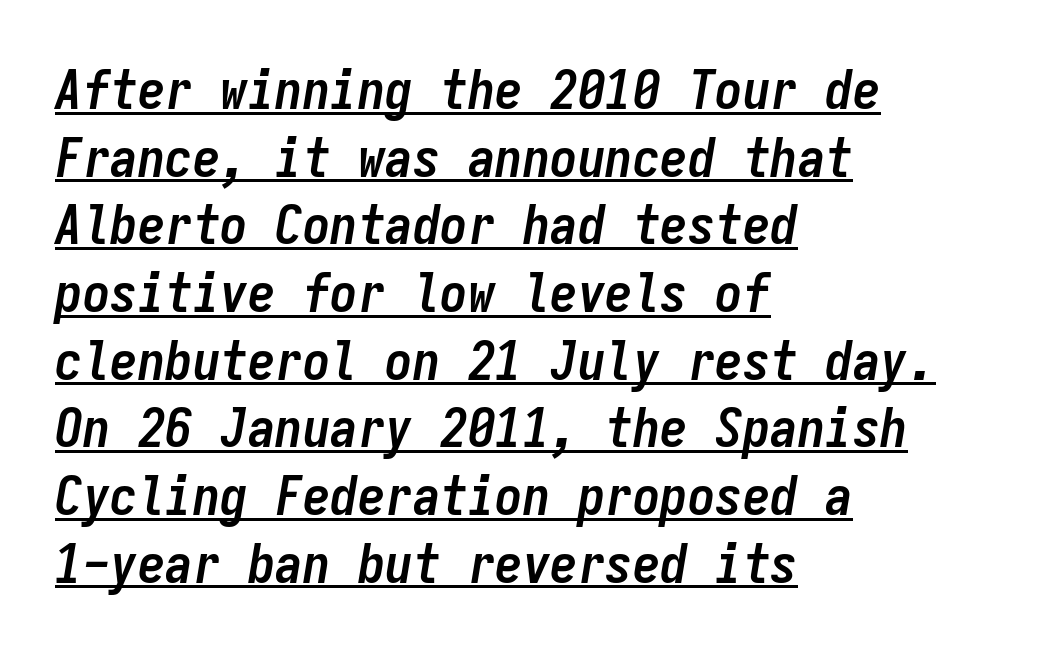
{"italic": "yes", "lean": "right", "slant_degrees": 9, "bold": "yes", "weight": "semibold", "width": "condensed", "stroke_contrast": "low", "x_height": "medium", "monospaced": "yes", "underline": "yes", "align": "left", "line_spacing_ratio": 1.23, "letter_spacing": "normal", "letter_spacing_em": 0.0, "glyph_px": 55}
